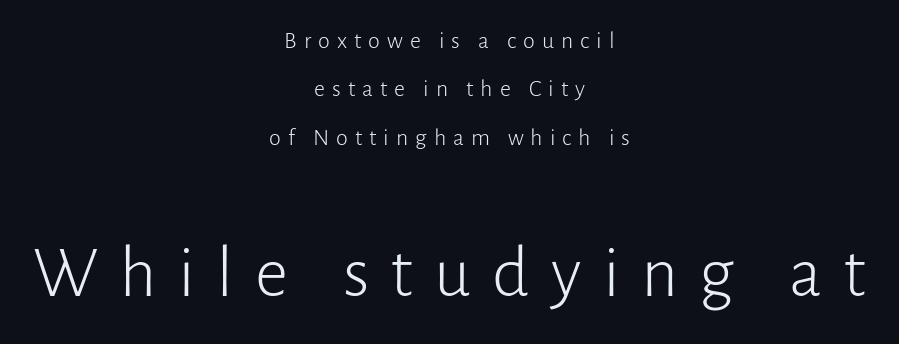
Unbolded letterforms with no extra heft. Quick note: underline off. This sample has the flowing, uneven cadence of proportional lettering. Caption: expanded tracking, letters set apart.
